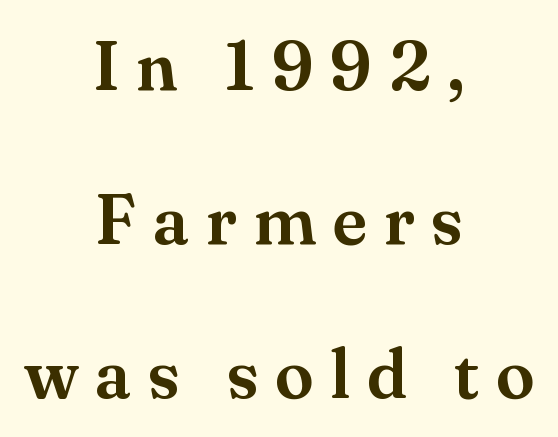
How are the letters spaced? Widely, with obvious added tracking. Summary of vertical rhythm: relaxed, with wide interline spacing. This sample uses an upright cut, with every glyph sitting square on the baseline. Does the copy run flush right? No — it is centered line by line. Is this a fixed-width face? No — the glyphs have proportional, varying widths.
